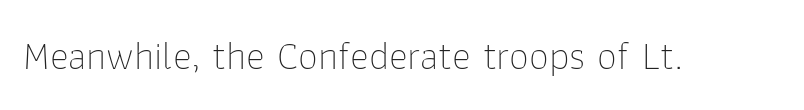
The image shows 40 px thin sans-serif type, upright; set normal letter spacing, not underlined; low stroke contrast and a medium x-height.
